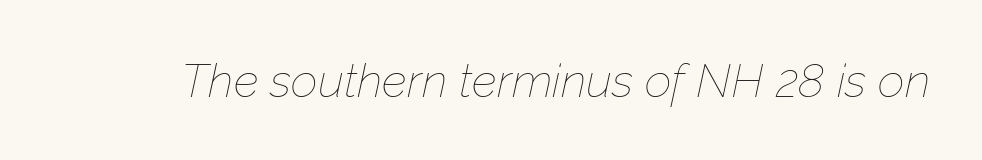
{"italic": "yes", "lean": "right", "slant_degrees": 12, "bold": "no", "weight": "thin", "width": "normal", "stroke_contrast": "low", "x_height": "medium", "monospaced": "no", "underline": "no", "letter_spacing": "normal", "letter_spacing_em": 0.0, "glyph_px": 47}
